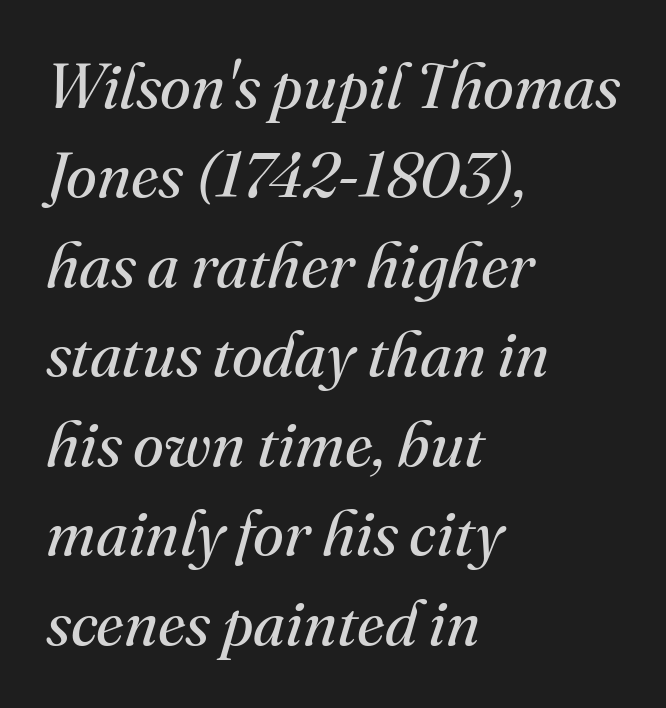
{"serif": "yes", "italic": "yes", "lean": "right", "slant_degrees": 16, "bold": "no", "weight": "regular", "width": "normal", "stroke_contrast": "medium", "x_height": "small", "monospaced": "no", "underline": "no", "align": "left", "line_spacing": "normal", "line_spacing_ratio": 1.42, "letter_spacing": "normal", "letter_spacing_em": 0.0, "glyph_px": 63}
